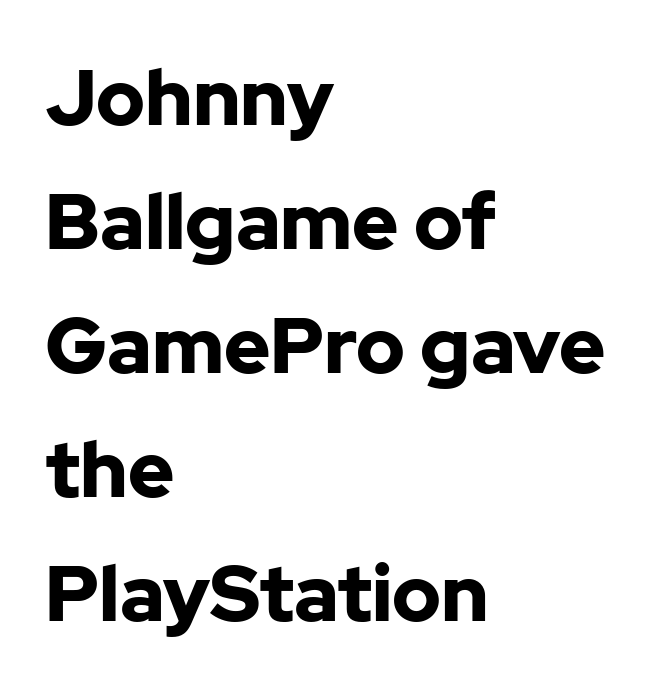
Q: Is the text bold? A: Yes.
Q: Is the text italic (slanted)? A: No, it is upright.
Q: Is the typeface a serif or a sans-serif typeface? A: Sans-serif.
Q: Is the text underlined? A: No.
Q: How is the paragraph aligned? A: Left-aligned.
Q: Is the spacing between letters normal or unusually wide? A: Normal.
Q: Is the spacing between lines tight, normal or loose? A: Normal.
Q: Width (condensed, normal, or wide)? A: Normal.
Q: Stroke contrast? A: Low.
Q: x-height? A: Medium.
Q: Monospaced? A: No.
